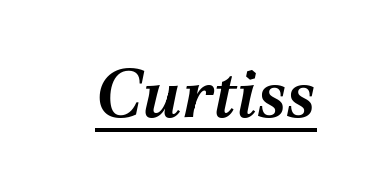
The image shows 67 px semibold serif type, italic (leaning right); set normal letter spacing, underlined; medium stroke contrast and a medium x-height.
